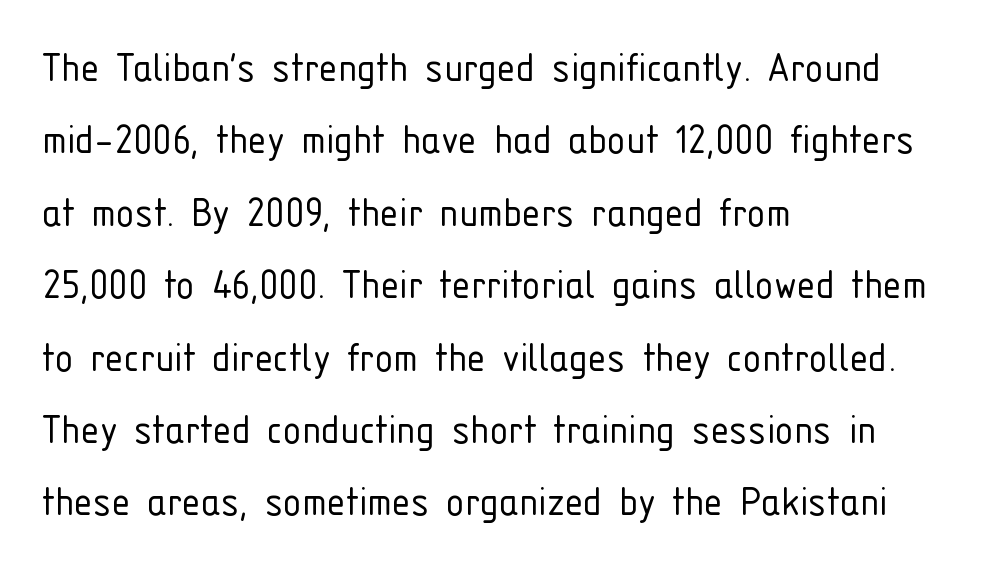
Q: Is the text bold? A: No.
Q: Is the text italic (slanted)? A: No, it is upright.
Q: Is the typeface a serif or a sans-serif typeface? A: Sans-serif.
Q: Is the text underlined? A: No.
Q: How is the paragraph aligned? A: Left-aligned.
Q: Is the spacing between letters normal or unusually wide? A: Normal.
Q: Is the spacing between lines tight, normal or loose? A: Normal.
Q: Width (condensed, normal, or wide)? A: Condensed.
Q: Stroke contrast? A: Low.
Q: x-height? A: Medium.
Q: Monospaced? A: No.
